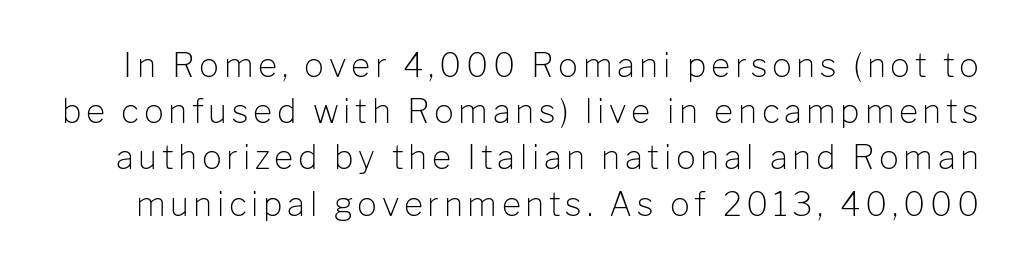
The image shows 33 px light sans-serif type, upright; set normal line spacing (1.4x), not underlined; low stroke contrast and a medium x-height.
